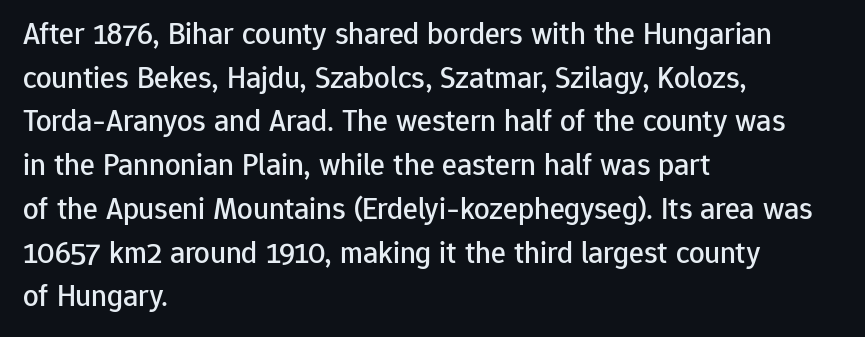
Q: Is the text italic (slanted)? A: No, it is upright.
Q: Is the typeface a serif or a sans-serif typeface? A: Sans-serif.
Q: Is the text underlined? A: No.
Q: How is the paragraph aligned? A: Left-aligned.
Q: Is the spacing between letters normal or unusually wide? A: Normal.
Q: Is the spacing between lines tight, normal or loose? A: Normal.
Q: Width (condensed, normal, or wide)? A: Normal.
Q: Stroke contrast? A: Low.
Q: x-height? A: Medium.
Q: Monospaced? A: No.
